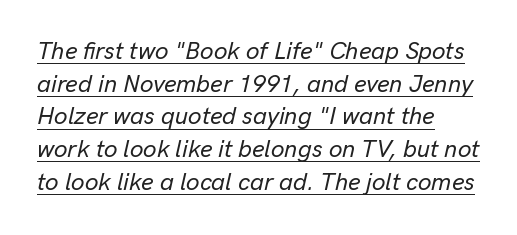
The image shows 24 px text type, italic (leaning right); set left-aligned, normal line spacing (1.36x), normal letter spacing, underlined.
